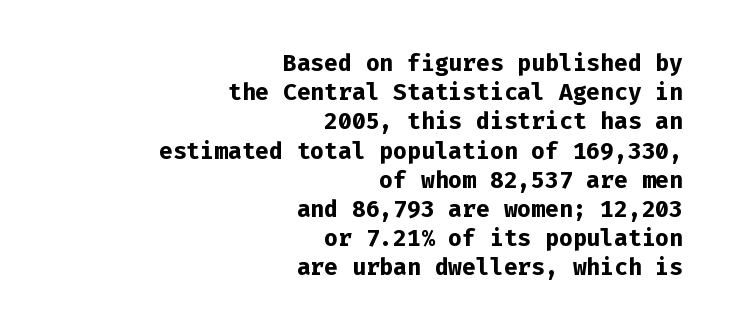
{"italic": "no", "bold": "yes", "underline": "no", "align": "right", "line_spacing": "normal", "line_spacing_ratio": 1.27, "letter_spacing": "normal", "letter_spacing_em": 0.0, "glyph_px": 23}
